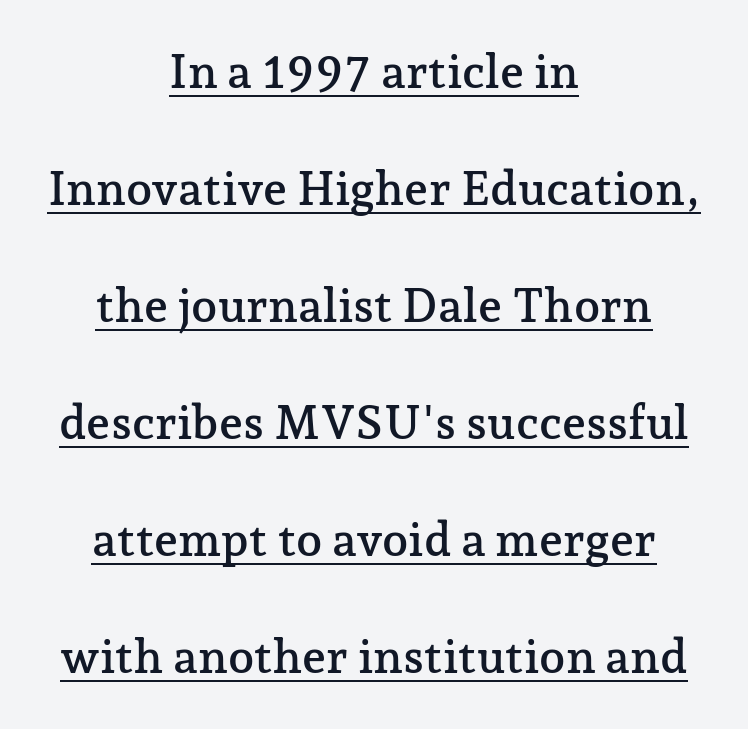
Q: Is the text italic (slanted)? A: No, it is upright.
Q: Is the typeface a serif or a sans-serif typeface? A: Serif.
Q: Is the text underlined? A: Yes.
Q: How is the paragraph aligned? A: Centered.
Q: Is the spacing between letters normal or unusually wide? A: Normal.
Q: Is the spacing between lines tight, normal or loose? A: Loose.
Q: Width (condensed, normal, or wide)? A: Normal.
Q: Stroke contrast? A: Low.
Q: x-height? A: Medium.
Q: Monospaced? A: No.
